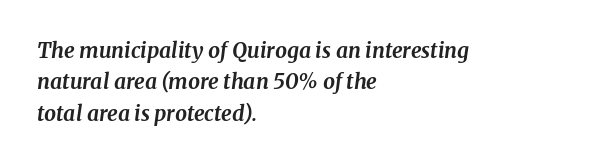
{"italic": "yes", "lean": "right", "slant_degrees": 8, "bold": "yes", "underline": "no", "align": "left", "line_spacing": "normal", "line_spacing_ratio": 1.49, "letter_spacing": "normal", "letter_spacing_em": 0.0, "glyph_px": 21}
